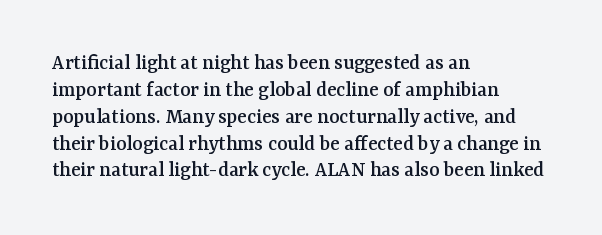
Is the block centered? No — it sits flush against the left margin. Beneath every word, the page is bare. What stands out about the letter spacing? Nothing — it is the standard amount. The lettering stays uniformly vertical, giving the passage a roman look.
